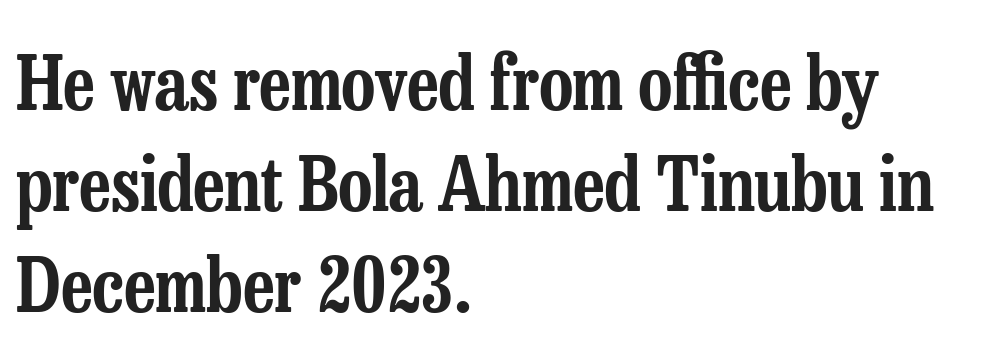
Here the designer chose a conventional face with non-uniform glyph widths. Compared with a centered layout, this one pins lines to the left instead. Posture: straight, roman, zero tilt. Short note: letters normally spaced.
